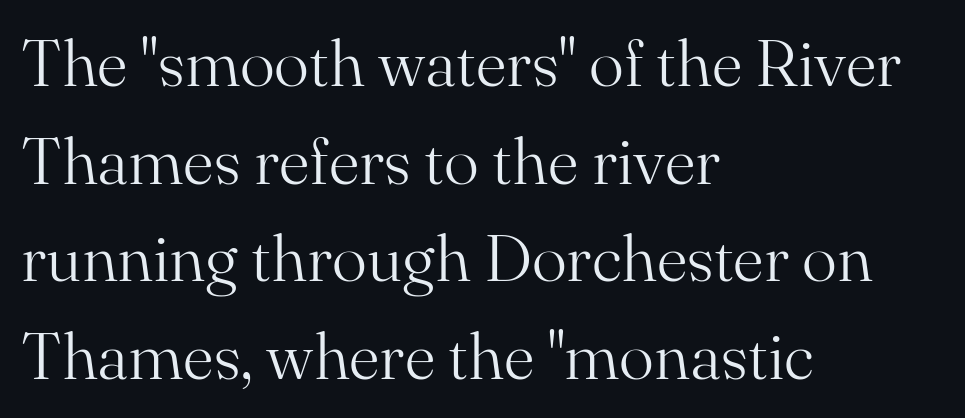
The image shows 66 px light serif type, upright; set left-aligned, normal line spacing (1.48x), normal letter spacing, not underlined; medium stroke contrast and a small x-height.
